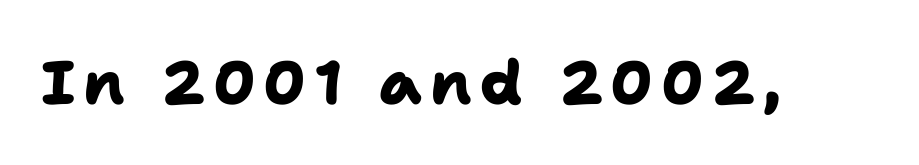
The image shows 61 px heavy sans-serif type; set not underlined; low stroke contrast and a medium x-height.
